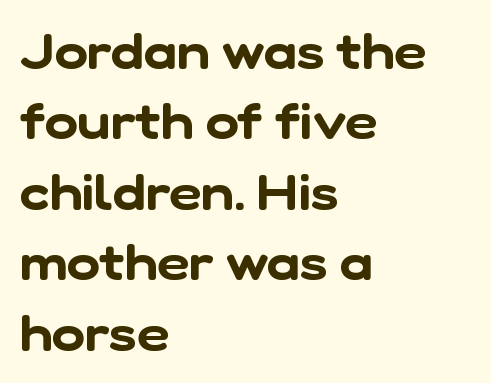
Q: Is the typeface a serif or a sans-serif typeface? A: Sans-serif.
Q: Is the text underlined? A: No.
Q: How is the paragraph aligned? A: Left-aligned.
Q: Is the spacing between letters normal or unusually wide? A: Normal.
Q: Is the spacing between lines tight, normal or loose? A: Normal.
Q: Width (condensed, normal, or wide)? A: Normal.
Q: Stroke contrast? A: Low.
Q: x-height? A: Medium.
Q: Monospaced? A: No.
